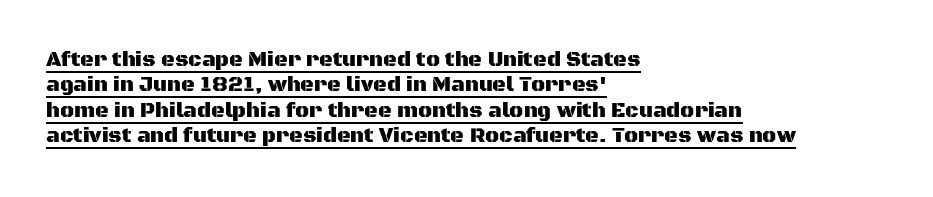
The image shows 21 px text type, upright; set left-aligned, line spacing 1.21x, normal letter spacing, underlined.
